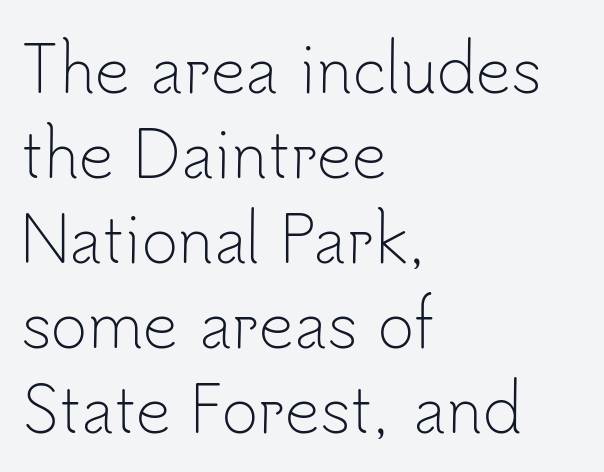
The image shows 62 px light sans-serif type, upright; set left-aligned, normal line spacing (1.37x), normal letter spacing, not underlined; low stroke contrast and a small x-height.
